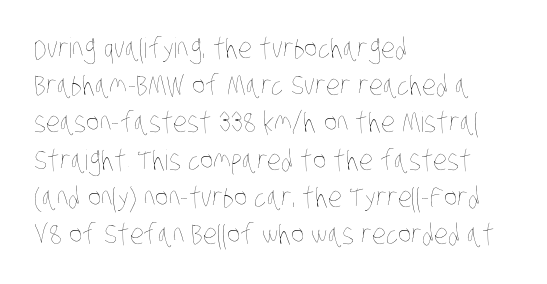
The image shows 28 px thin, condensed type; set left-aligned, normal line spacing (1.33x), normal letter spacing, not underlined; low stroke contrast and a large x-height.
